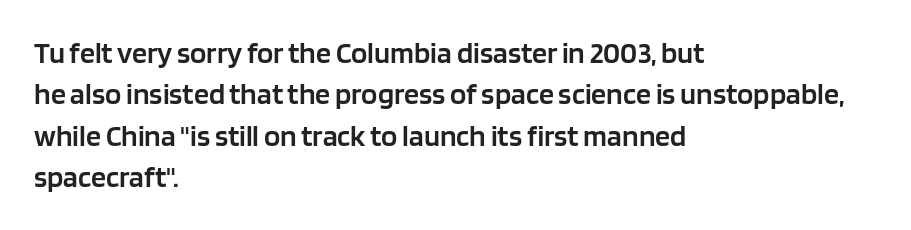
Words appear dense and cohesive because spacing is normal. The face used here is a sans, in the tradition of grotesques and geometrics. Every letter is mildly thick-stroked: semibold rather than bold. Spacing verdict: proportional, widths tailored to each character. Line starts are locked; line ends wander.
